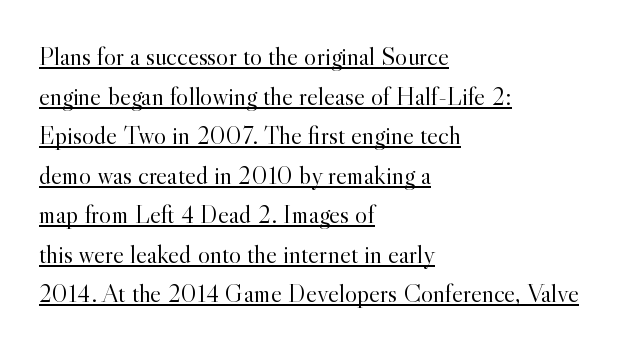
The image shows 26 px text type, upright; set left-aligned, normal line spacing (1.52x), normal letter spacing, underlined.
